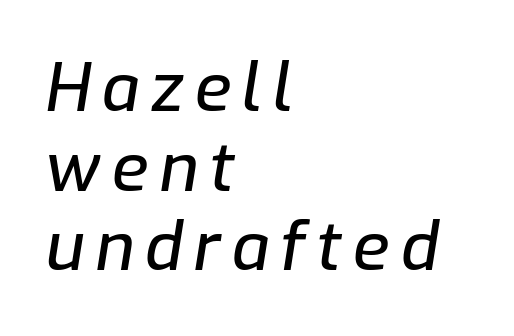
Q: Is the text italic (slanted)? A: Yes, it leans right by about 9 degrees.
Q: Is the text underlined? A: No.
Q: How is the paragraph aligned? A: Left-aligned.
Q: Width (condensed, normal, or wide)? A: Normal.
Q: Stroke contrast? A: Low.
Q: x-height? A: Medium.
Q: Monospaced? A: No.
